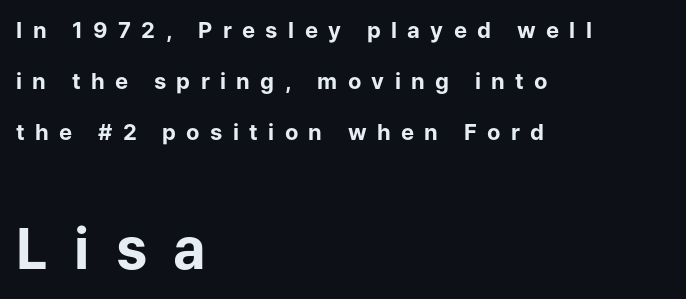
The image shows 56 px bold sans-serif type, upright; set left-aligned, loose line spacing (2.32x), unusually wide letter spacing (+0.47 em), not underlined; the second (bottom) block is 2.55x larger; low stroke contrast and a medium x-height.
